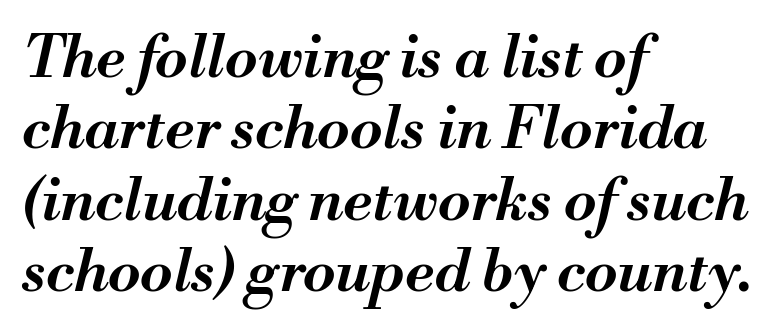
Q: Is the text bold? A: Semi-bold.
Q: Is the text italic (slanted)? A: Yes, it leans right by about 13 degrees.
Q: Is the text underlined? A: No.
Q: How is the paragraph aligned? A: Left-aligned.
Q: Is the spacing between letters normal or unusually wide? A: Normal.
Q: Width (condensed, normal, or wide)? A: Normal.
Q: Stroke contrast? A: Medium.
Q: x-height? A: Small.
Q: Monospaced? A: No.
